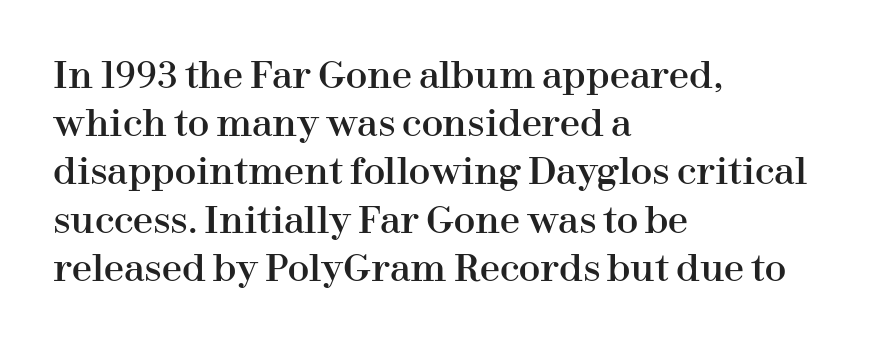
{"serif": "yes", "italic": "no", "width": "normal", "stroke_contrast": "high", "x_height": "medium", "monospaced": "no", "underline": "no", "align": "left", "line_spacing": "normal", "line_spacing_ratio": 1.34, "letter_spacing": "normal", "letter_spacing_em": 0.0, "glyph_px": 36}
